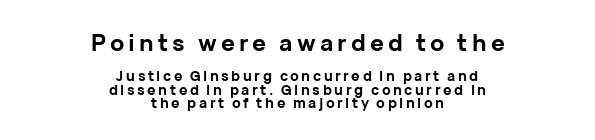
Q: Is the text bold? A: Yes.
Q: Is the text italic (slanted)? A: No, it is upright.
Q: Is the text underlined? A: No.
Q: How is the paragraph aligned? A: Centered.
Q: Is the spacing between lines tight, normal or loose? A: Tight.
Q: Which block of text is set in a larger size, the first (top) or the second (bottom)? A: The first (top) one.
